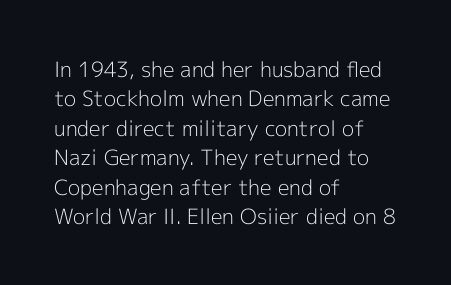
A clean baseline with only descenders dipping below it. If you drew a line through each stem, it would be perfectly vertical. Honestly, the row spacing looks completely unremarkable. Is this a heavy cut? Hardly; it is regular or lighter.
